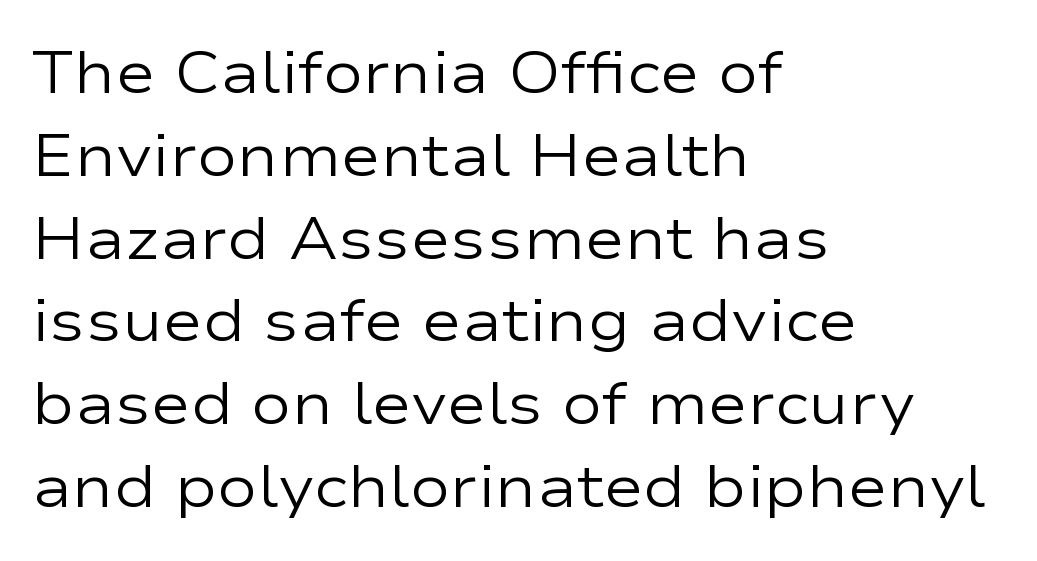
{"serif": "no", "italic": "no", "bold": "no", "weight": "regular", "width": "wide", "stroke_contrast": "low", "x_height": "medium", "monospaced": "no", "underline": "no", "align": "left", "line_spacing": "normal", "line_spacing_ratio": 1.38, "letter_spacing": "normal", "letter_spacing_em": 0.0, "glyph_px": 60}
